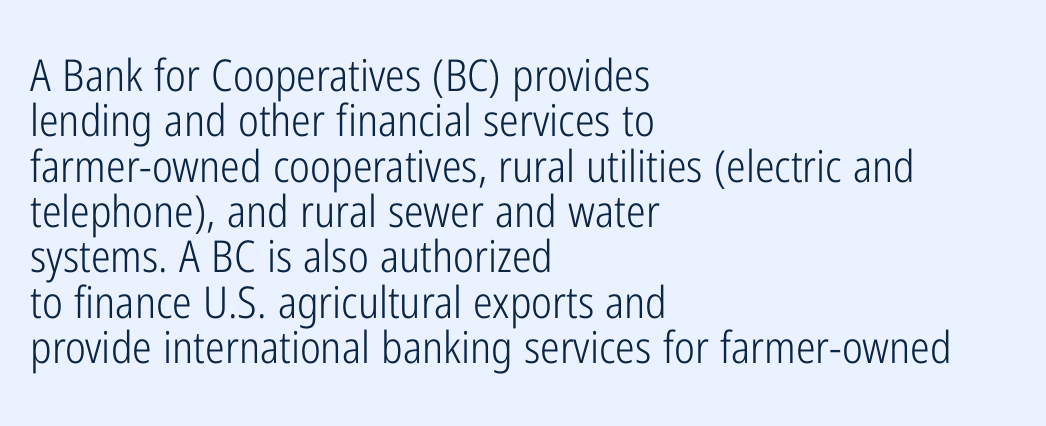
The image shows 44 px light, condensed sans-serif type, upright; set left-aligned, tight line spacing (1.03x), normal letter spacing, not underlined; low stroke contrast and a medium x-height.
